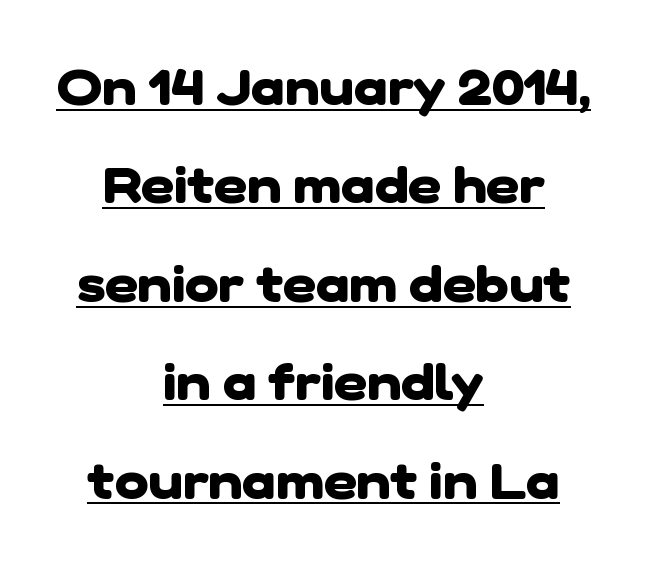
Somebody hit Ctrl+U on this one — the words are underlined. The face used here is proportionally spaced, like ordinary book or web type. The rendering uses a bold face; every stroke is thick and dark. Vertically, the passage feels expansive, rows floating well apart. One-word summary of the alignment: center. This rendering employs a face without finishing strokes, i.e., a sans-serif.
